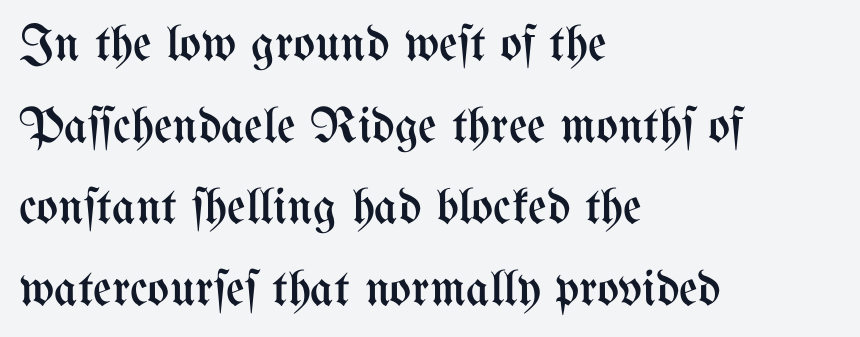
The image shows 51 px regular-weight, condensed type, upright; set left-aligned, normal line spacing (1.6x), normal letter spacing, not underlined; medium stroke contrast and a medium x-height.
